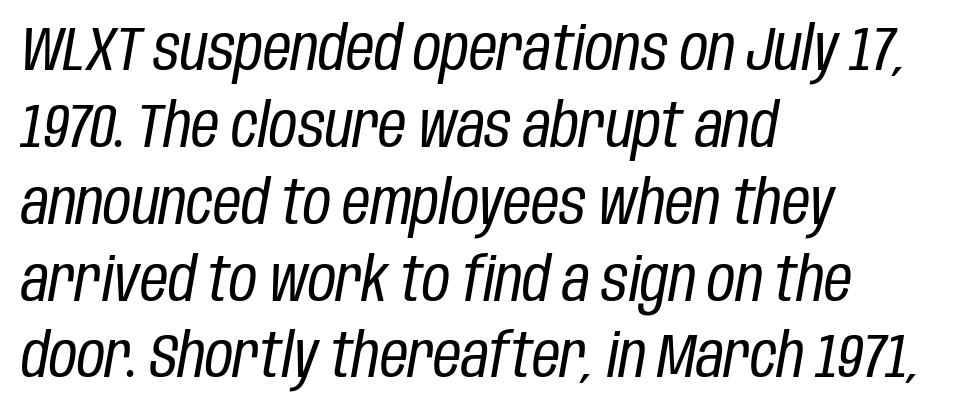
The image shows 61 px regular-weight, condensed type, italic (leaning right); set left-aligned, normal line spacing (1.26x), normal letter spacing, not underlined; low stroke contrast and a large x-height.
